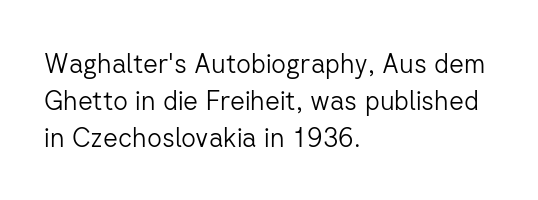
The rendering anchors every line to the left-hand side. A clean baseline with only descenders dipping below it. No chunkiness to these letters — they're not bold. Leading matches the norm, producing a regular column. Ascenders rise straight up at ninety degrees. Nobody touched the tracking dial on this one.
